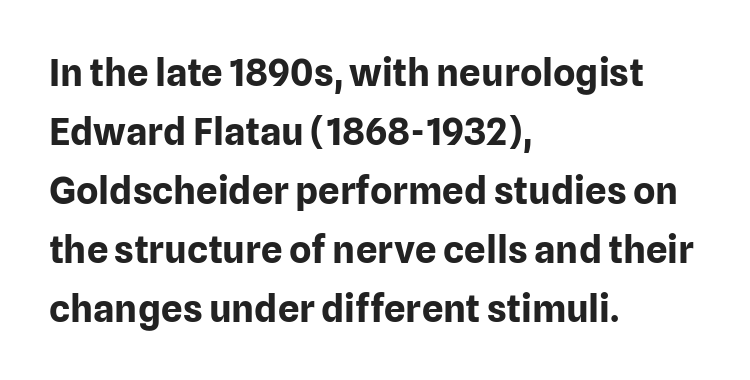
The image shows 38 px bold sans-serif type, upright; set left-aligned, normal line spacing (1.55x), normal letter spacing, not underlined; low stroke contrast and a medium x-height.
